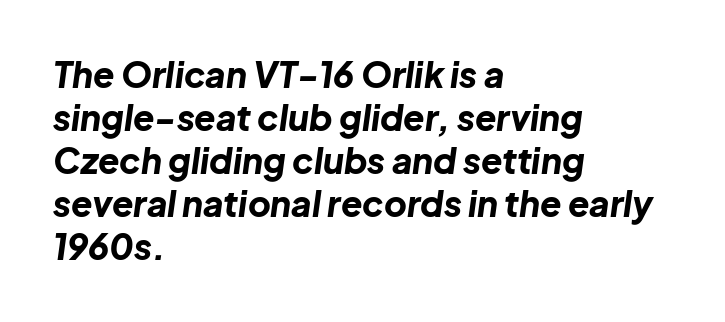
Heavy, bold letterforms. Looking at the ascenders, they clearly lean. Short and long lines alike share a common starting point at left. The string is rendered with underlining switched off.
